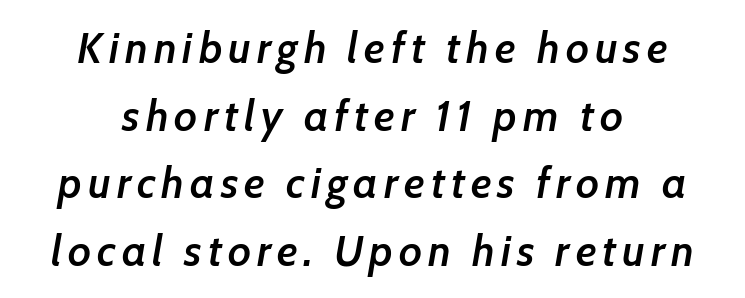
Q: Is the text bold? A: Semi-bold.
Q: Is the text italic (slanted)? A: Yes, it leans right by about 7 degrees.
Q: Is the text underlined? A: No.
Q: How is the paragraph aligned? A: Centered.
Q: Is the spacing between lines tight, normal or loose? A: Normal.
Q: Width (condensed, normal, or wide)? A: Normal.
Q: Stroke contrast? A: Low.
Q: x-height? A: Medium.
Q: Monospaced? A: No.
